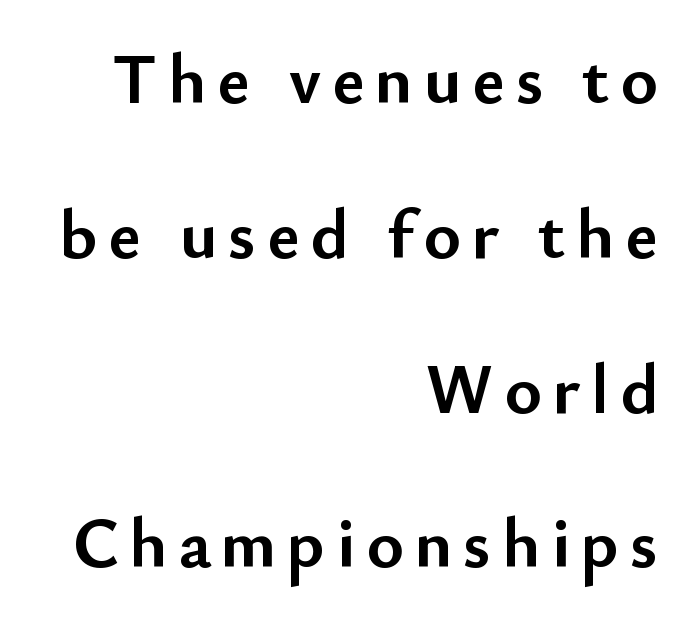
Q: Is the text bold? A: Yes.
Q: Is the text italic (slanted)? A: No, it is upright.
Q: Is the typeface a serif or a sans-serif typeface? A: Sans-serif.
Q: Is the text underlined? A: No.
Q: How is the paragraph aligned? A: Right-aligned.
Q: Is the spacing between lines tight, normal or loose? A: Loose.
Q: Width (condensed, normal, or wide)? A: Normal.
Q: Stroke contrast? A: Low.
Q: x-height? A: Small.
Q: Monospaced? A: No.
